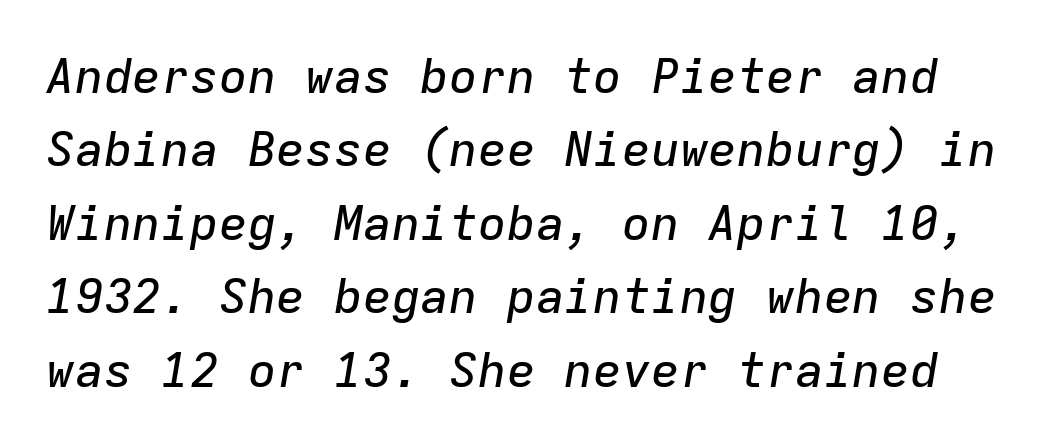
Short note: letters normally spaced. What's the leading like? Ordinary, nothing unusual. The baseline area is clear. Is this a fixed-width face? Yes — each glyph sits in an identical cell.
